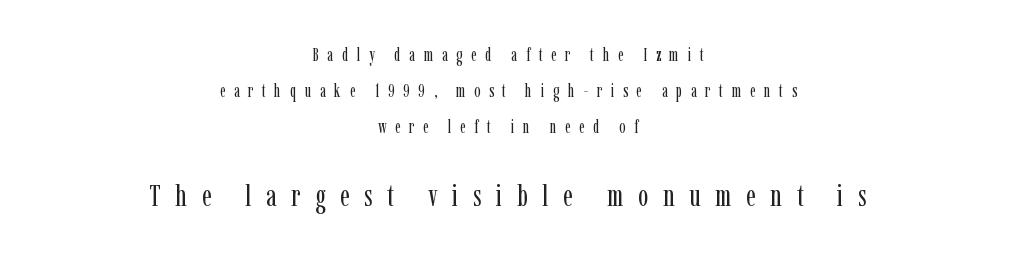
Q: Is the text bold? A: No.
Q: Is the text italic (slanted)? A: No, it is upright.
Q: Is the typeface a serif or a sans-serif typeface? A: Serif.
Q: Is the text underlined? A: No.
Q: How is the paragraph aligned? A: Centered.
Q: Is the spacing between letters normal or unusually wide? A: Unusually wide.
Q: Is the spacing between lines tight, normal or loose? A: Loose.
Q: Which block of text is set in a larger size, the first (top) or the second (bottom)? A: The second (bottom) one.
Q: Width (condensed, normal, or wide)? A: Condensed.
Q: Stroke contrast? A: Low.
Q: x-height? A: Medium.
Q: Monospaced? A: No.
